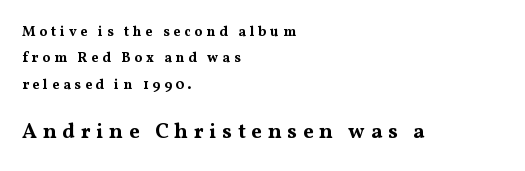
Q: Is the text bold? A: Yes.
Q: Is the text italic (slanted)? A: No, it is upright.
Q: Is the text underlined? A: No.
Q: How is the paragraph aligned? A: Left-aligned.
Q: Is the spacing between letters normal or unusually wide? A: Unusually wide.
Q: Which block of text is set in a larger size, the first (top) or the second (bottom)? A: The second (bottom) one.
